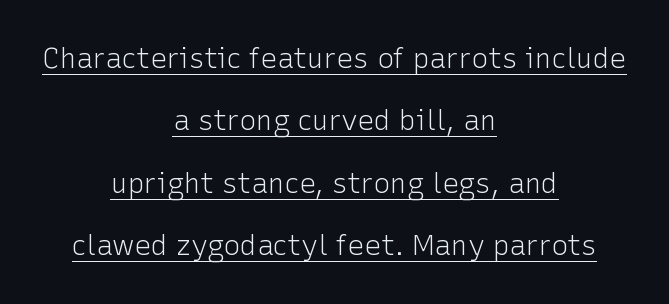
Q: Is the text bold? A: No.
Q: Is the text italic (slanted)? A: No, it is upright.
Q: Is the typeface a serif or a sans-serif typeface? A: Sans-serif.
Q: Is the text underlined? A: Yes.
Q: How is the paragraph aligned? A: Centered.
Q: Is the spacing between letters normal or unusually wide? A: Normal.
Q: Is the spacing between lines tight, normal or loose? A: Loose.
Q: Width (condensed, normal, or wide)? A: Normal.
Q: Stroke contrast? A: Low.
Q: x-height? A: Medium.
Q: Monospaced? A: No.
